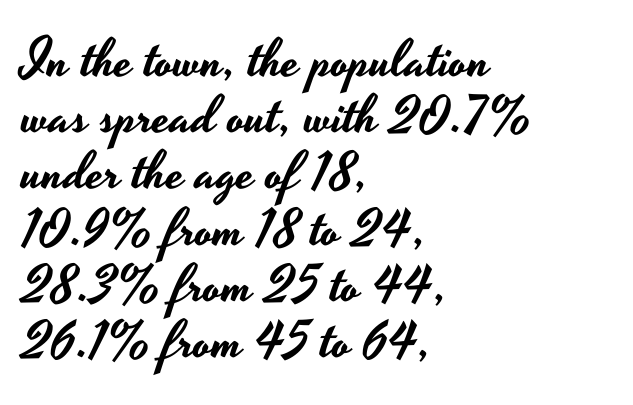
The image shows 53 px wide sans-serif type; set left-aligned, tight line spacing (1.06x), normal letter spacing, not underlined; low stroke contrast and a small x-height.
